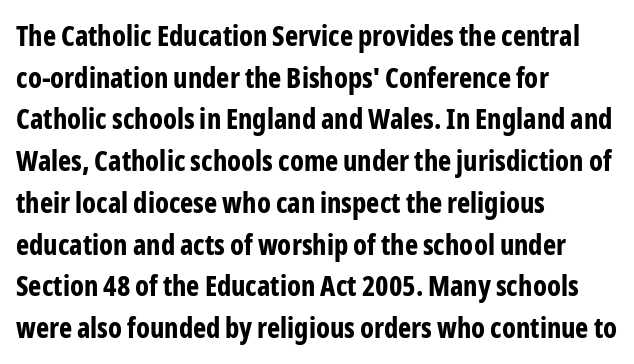
{"serif": "no", "italic": "no", "bold": "yes", "weight": "bold", "width": "condensed", "stroke_contrast": "low", "x_height": "medium", "monospaced": "no", "underline": "no", "align": "left", "line_spacing": "normal", "line_spacing_ratio": 1.49, "letter_spacing": "normal", "letter_spacing_em": 0.0, "glyph_px": 28}
